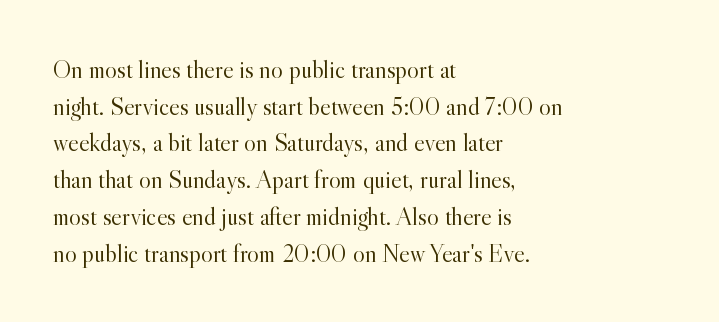
The image shows 25 px text type, upright; set left-aligned, normal line spacing (1.47x), normal letter spacing, not underlined.
